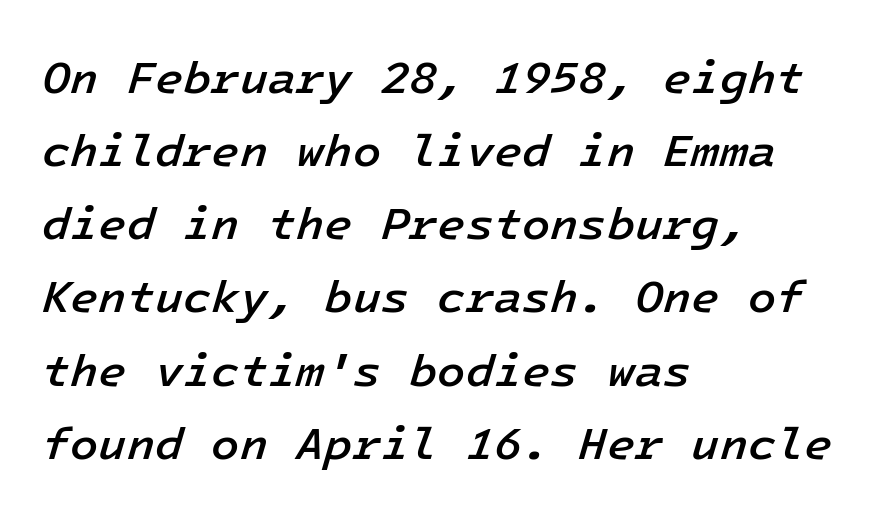
{"italic": "yes", "lean": "right", "slant_degrees": 16, "bold": "semi", "weight": "semibold", "width": "normal", "stroke_contrast": "low", "x_height": "medium", "underline": "no", "align": "left", "line_spacing": "normal", "line_spacing_ratio": 1.59, "letter_spacing": "normal", "letter_spacing_em": 0.0, "glyph_px": 46}
